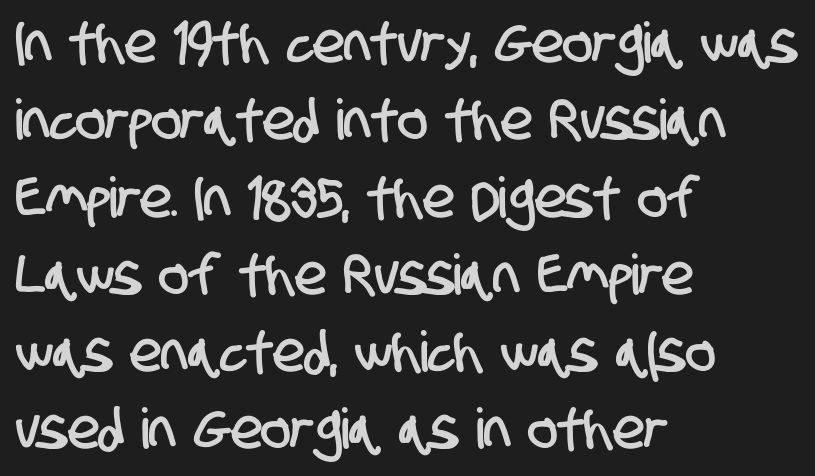
Compared with a centered layout, this one pins lines to the left instead. Think of a printed novel: that variable character pitch is what you see here. Is this a sans? Yes — the strokes have no serifs. How are the letters spaced? Ordinarily, with no added tracking. Line spacing here is normal. The glyphs are unaccompanied by any horizontal stroke below them.
